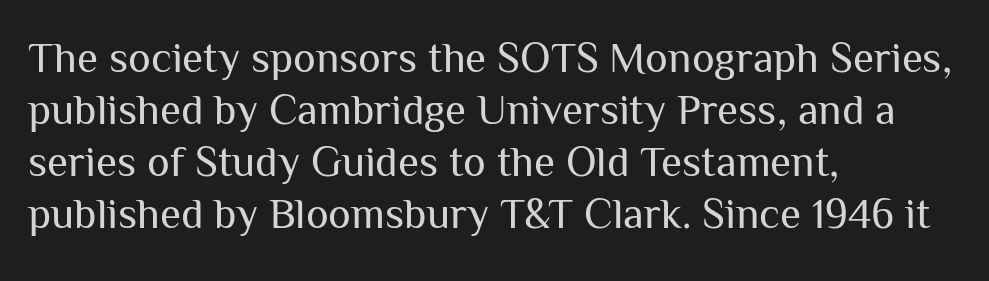
Stems and bowls with no extra thickness — not bold. Check the space under the baseline: it is left empty. Inter-character spacing is left at the font's built-in metrics. Is the block centered? No — it sits flush against the left margin. A typesetter would call this proportional, since set widths differ per character.
